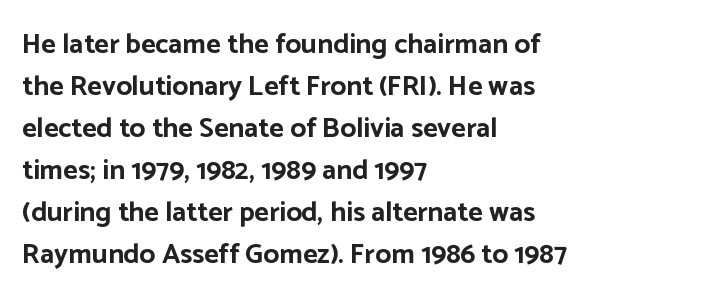
{"serif": "no", "italic": "no", "bold": "yes", "weight": "bold", "width": "normal", "stroke_contrast": "low", "x_height": "medium", "monospaced": "no", "underline": "no", "align": "left", "line_spacing": "normal", "line_spacing_ratio": 1.5, "letter_spacing": "normal", "letter_spacing_em": 0.0, "glyph_px": 28}
